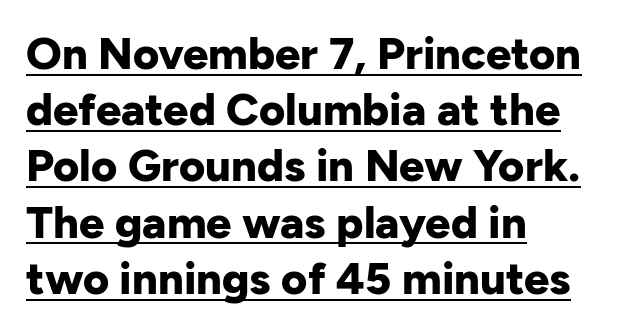
Q: Is the text bold? A: Yes.
Q: Is the text italic (slanted)? A: No, it is upright.
Q: Is the typeface a serif or a sans-serif typeface? A: Sans-serif.
Q: Is the text underlined? A: Yes.
Q: How is the paragraph aligned? A: Left-aligned.
Q: Is the spacing between letters normal or unusually wide? A: Normal.
Q: Is the spacing between lines tight, normal or loose? A: Normal.
Q: Width (condensed, normal, or wide)? A: Normal.
Q: Stroke contrast? A: Low.
Q: x-height? A: Medium.
Q: Monospaced? A: No.
